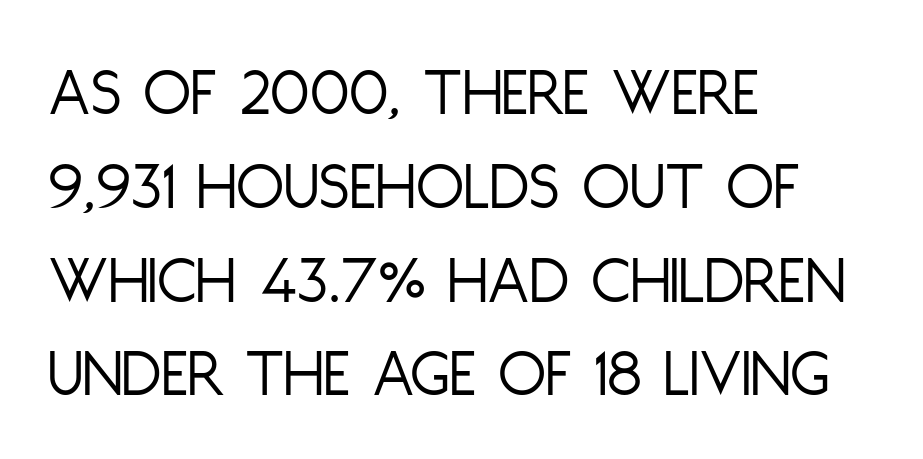
The image shows 70 px light, condensed sans-serif type, upright; set left-aligned, normal line spacing (1.34x), normal letter spacing, not underlined; low stroke contrast and a large x-height.
